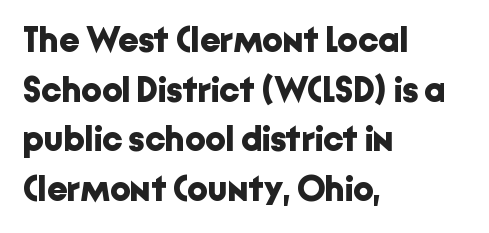
The image shows 36 px bold sans-serif type, upright; set left-aligned, normal line spacing (1.38x), normal letter spacing, not underlined; low stroke contrast and a medium x-height.
